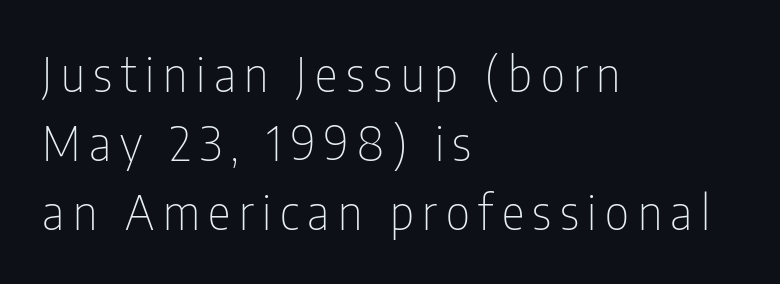
The image shows 48 px thin, condensed sans-serif type, upright; set left-aligned, normal line spacing (1.44x), not underlined; low stroke contrast and a medium x-height.
